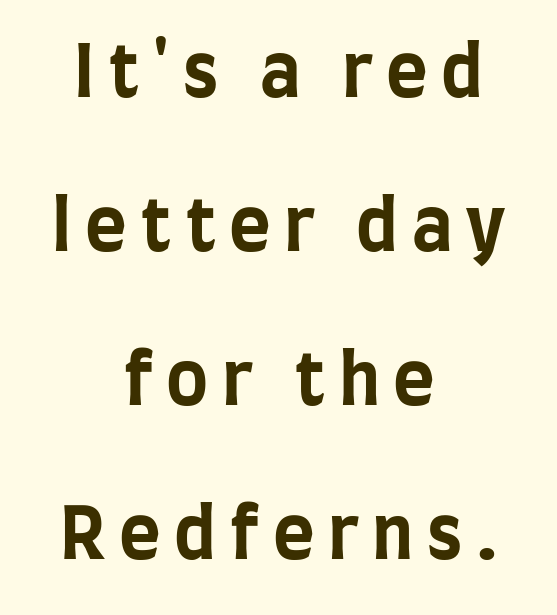
The image shows 71 px bold, condensed sans-serif type, upright; set centered, loose line spacing (2.17x), not underlined; low stroke contrast and a large x-height.
